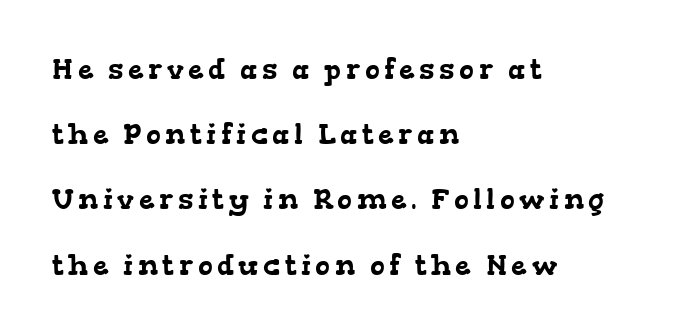
{"serif": "yes", "width": "wide", "stroke_contrast": "low", "x_height": "medium", "monospaced": "no", "underline": "no", "align": "left", "line_spacing": "loose", "line_spacing_ratio": 2.33, "glyph_px": 28}
